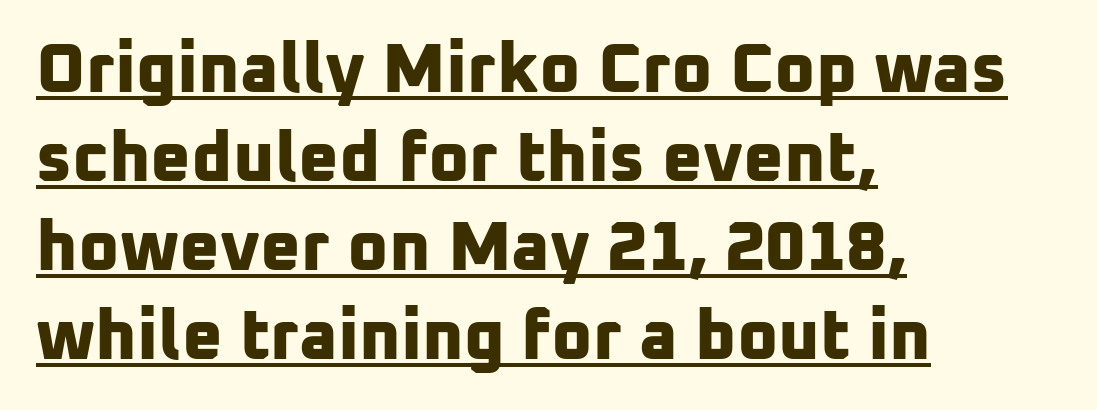
The image shows 70 px bold sans-serif type; set left-aligned, normal line spacing (1.27x), normal letter spacing, underlined; low stroke contrast and a medium x-height.
